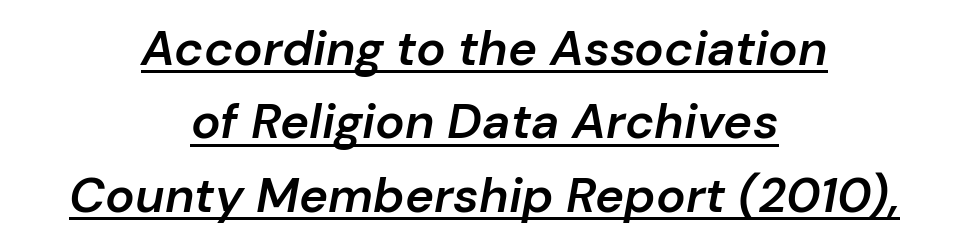
{"italic": "yes", "lean": "right", "slant_degrees": 10, "bold": "semi", "weight": "semibold", "width": "normal", "stroke_contrast": "low", "x_height": "medium", "monospaced": "no", "underline": "yes", "align": "center", "line_spacing": "normal", "line_spacing_ratio": 1.5, "letter_spacing": "normal", "letter_spacing_em": 0.0, "glyph_px": 49}
